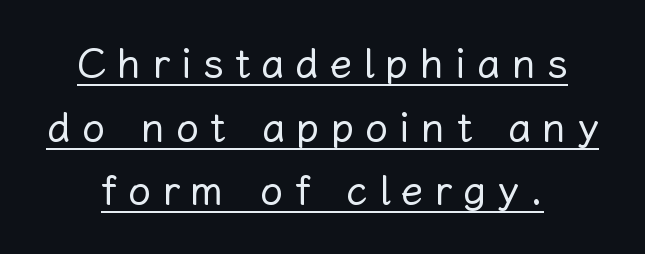
Each new line begins a customary step beneath the previous one. The face looks like a standard text weight, possibly lighter. Proportional: the letters do not fall into vertical columns. A typesetter would call this heavily tracked-out type. Posture: vertical. Is there an underline? Yes — a line sits under the letters.
